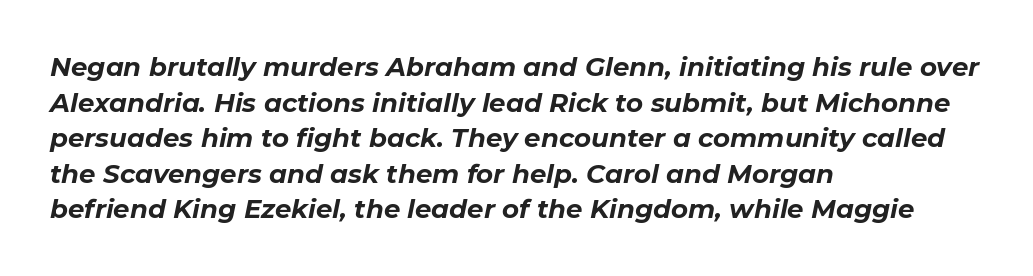
The image shows 26 px bold type, italic (leaning right); set left-aligned, normal line spacing (1.37x), normal letter spacing, not underlined.
